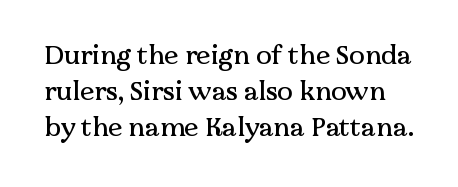
Q: Is the text italic (slanted)? A: No, it is upright.
Q: Is the text underlined? A: No.
Q: Is the spacing between letters normal or unusually wide? A: Normal.
Q: Is the spacing between lines tight, normal or loose? A: Normal.
